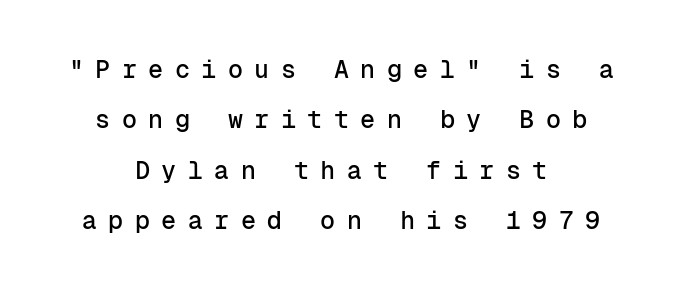
Check under the words: just untouched page. You could only call the tracking loose — the letters float apart. Layout note: lines centered. Upright lettering throughout. The lines are spread far apart with generous leading.
